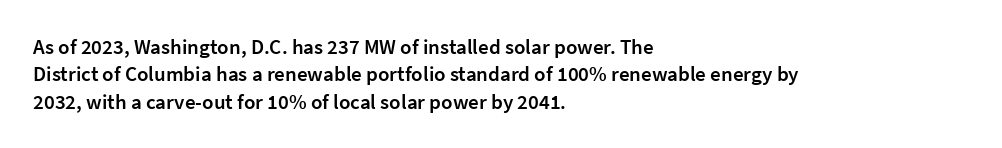
Line beginnings align vertically; line endings do not. Weight: semibold (demi). Tracking here is standard; glyphs follow each other at the usual distance. If you drew a line through each stem, it would be perfectly vertical. Has an underline been added? It has not.
